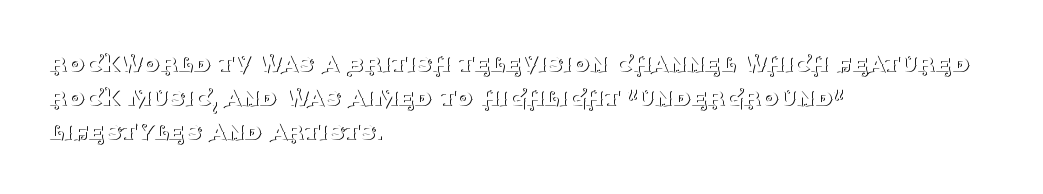
Lines of text with bare space underneath. Each letter's strokes conclude with small projecting serifs. How are the letters spaced? Ordinarily, with no added tracking. The font's upright variant was chosen for this text.
